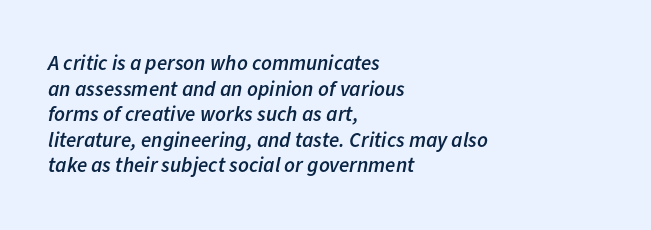
{"italic": "yes", "lean": "right", "slant_degrees": 11, "bold": "semi", "underline": "no", "align": "left", "line_spacing_ratio": 1.22, "letter_spacing": "normal", "letter_spacing_em": 0.0, "glyph_px": 21}
